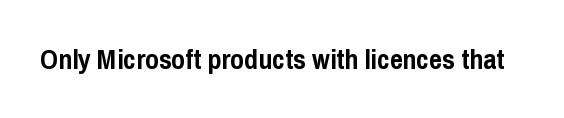
{"serif": "no", "italic": "no", "bold": "yes", "weight": "semibold", "width": "condensed", "stroke_contrast": "low", "x_height": "medium", "monospaced": "no", "underline": "no", "letter_spacing": "normal", "letter_spacing_em": 0.0, "glyph_px": 28}
